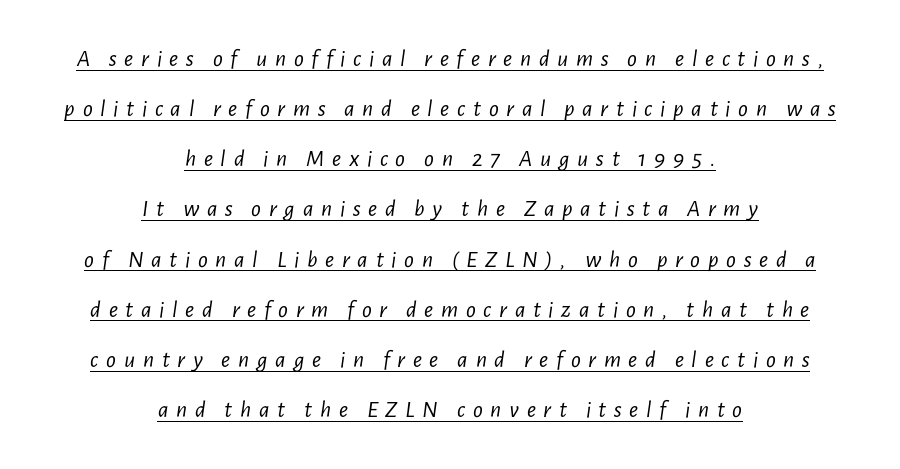
Q: Is the text bold? A: No.
Q: Is the text italic (slanted)? A: Yes, it leans right by about 7 degrees.
Q: Is the text underlined? A: Yes.
Q: How is the paragraph aligned? A: Centered.
Q: Is the spacing between letters normal or unusually wide? A: Unusually wide.
Q: Is the spacing between lines tight, normal or loose? A: Loose.
